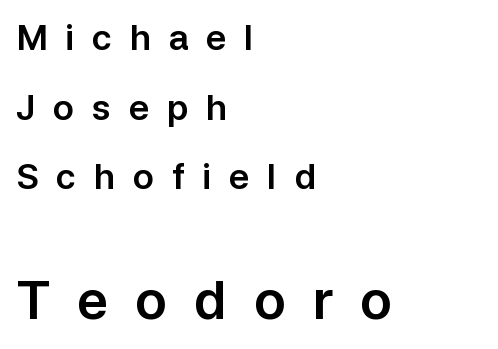
The image shows 53 px sans-serif type, upright; set left-aligned, loose line spacing (1.99x), unusually wide letter spacing (+0.5 em), not underlined; the second (bottom) block is 1.51x larger; low stroke contrast and a medium x-height.
